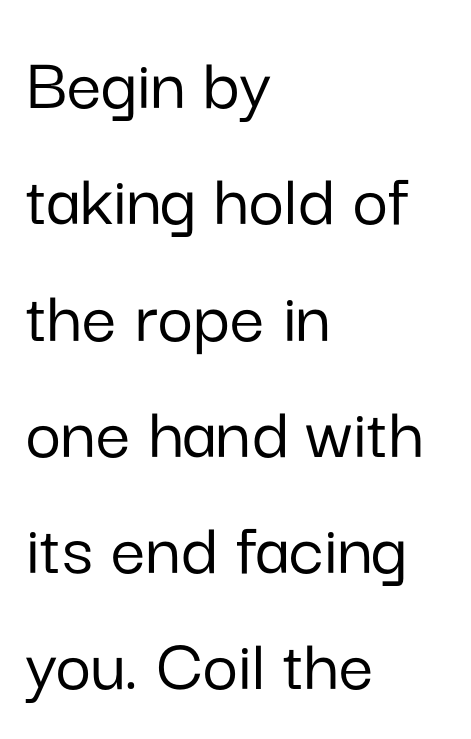
The image shows 77 px sans-serif type, upright; set left-aligned, normal line spacing (1.51x), normal letter spacing, not underlined; low stroke contrast and a medium x-height.
